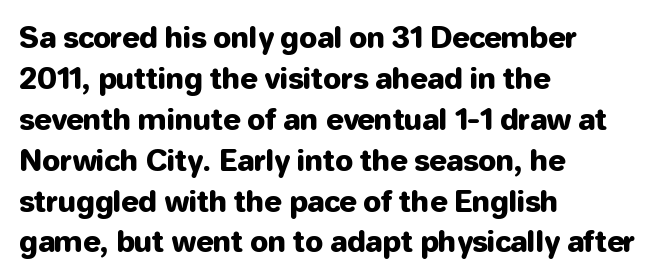
A bare baseline throughout the passage. The block of text has a typical density, with ordinary space between rows. Do the letters lean? They stand straight. The tracking reads as untouched default to a designer's eye.
